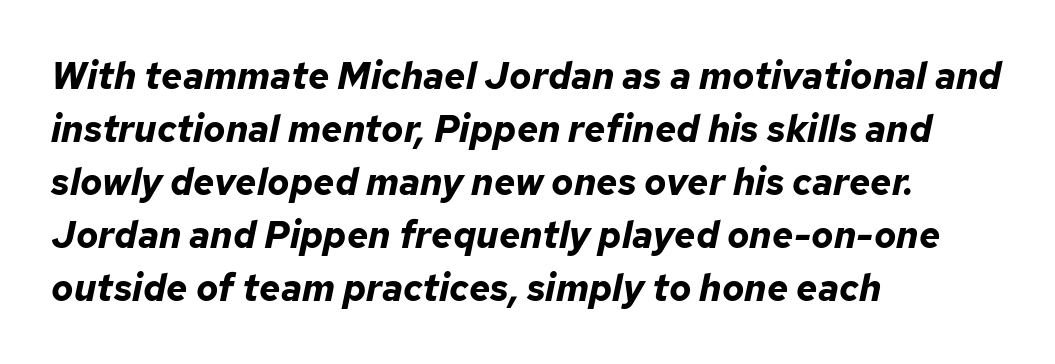
The image shows 37 px bold type, italic (leaning right); set left-aligned, normal line spacing (1.43x), normal letter spacing, not underlined; low stroke contrast and a medium x-height.
